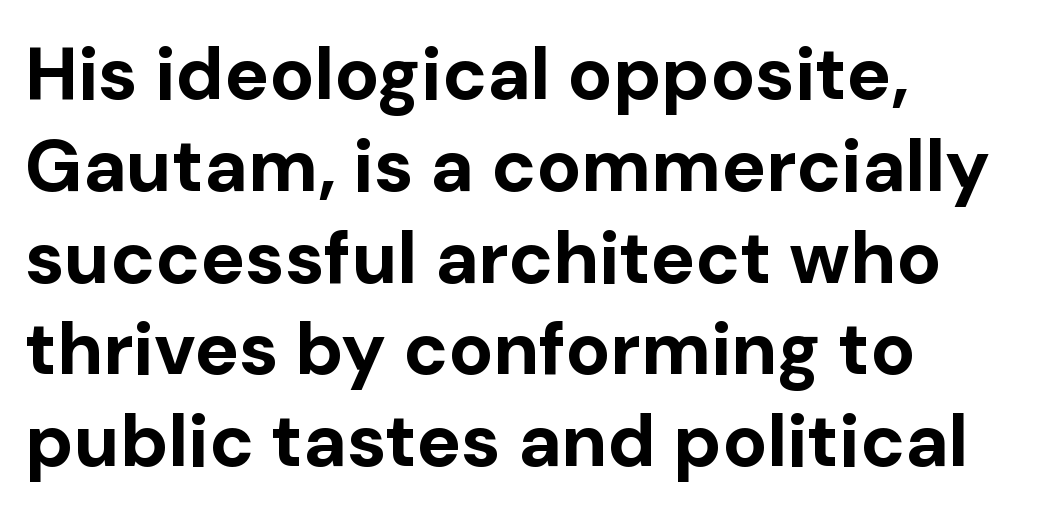
The letters sit at their default tracking, neither squeezed nor spread. Stroke thickness is high; the sample reads as a true bold. These lines were composed using upright roman letters. Here the designer chose a conventional face with non-uniform glyph widths. A typesetter would label this face a sans. The lines in this sample share a left origin and differ only in where they stop.
